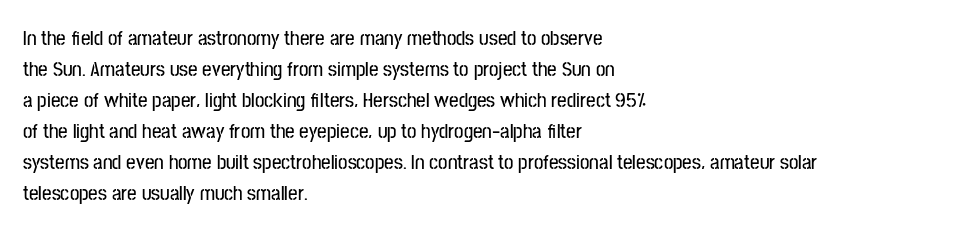
{"italic": "no", "underline": "no", "align": "left", "line_spacing": "normal", "line_spacing_ratio": 1.48, "letter_spacing": "normal", "letter_spacing_em": 0.0, "glyph_px": 21}
